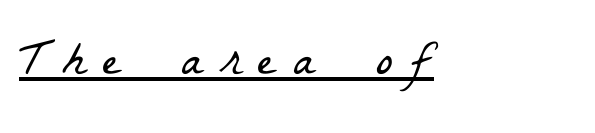
The image shows 51 px light, condensed serif type; set left-aligned, unusually wide letter spacing (+0.35 em), underlined; low stroke contrast and a medium x-height.
